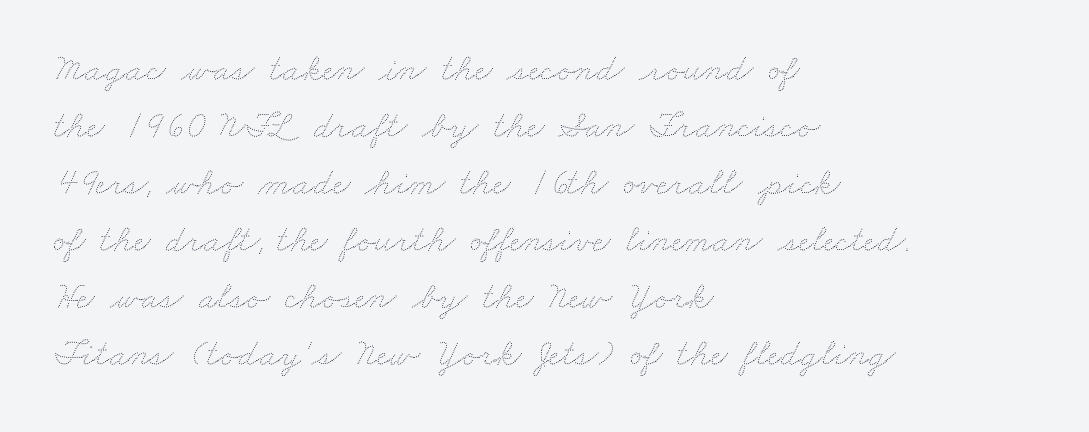
{"bold": "no", "weight": "thin", "width": "wide", "stroke_contrast": "medium", "x_height": "small", "monospaced": "no", "underline": "no", "align": "left", "line_spacing": "normal", "line_spacing_ratio": 1.5, "letter_spacing": "normal", "letter_spacing_em": 0.0, "glyph_px": 38}
